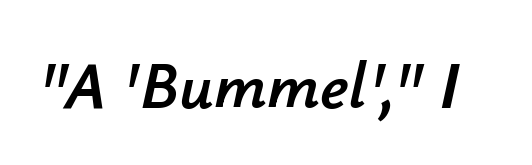
{"italic": "yes", "lean": "right", "slant_degrees": 12, "width": "normal", "stroke_contrast": "low", "x_height": "small", "monospaced": "no", "underline": "no", "letter_spacing": "normal", "letter_spacing_em": 0.0, "glyph_px": 67}
